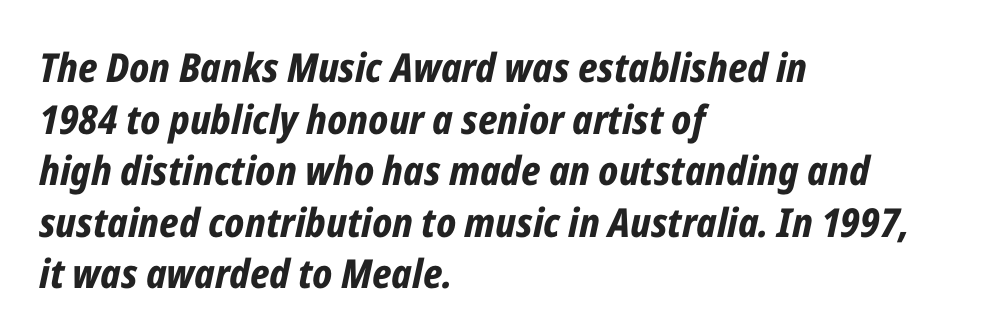
{"italic": "yes", "lean": "right", "slant_degrees": 12, "bold": "yes", "weight": "bold", "width": "condensed", "stroke_contrast": "low", "x_height": "medium", "monospaced": "no", "underline": "no", "align": "left", "line_spacing": "normal", "line_spacing_ratio": 1.29, "letter_spacing": "normal", "letter_spacing_em": 0.0, "glyph_px": 40}
